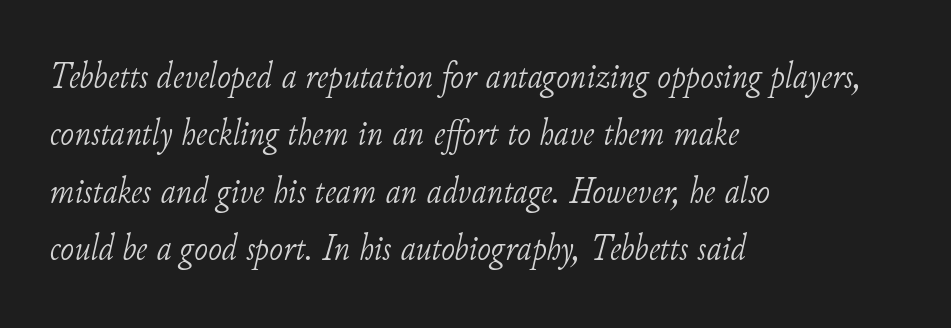
{"serif": "yes", "italic": "yes", "lean": "right", "slant_degrees": 11, "bold": "no", "weight": "light", "width": "normal", "stroke_contrast": "low", "x_height": "small", "monospaced": "no", "underline": "no", "align": "left", "line_spacing": "normal", "line_spacing_ratio": 1.55, "letter_spacing": "normal", "letter_spacing_em": 0.0, "glyph_px": 37}
